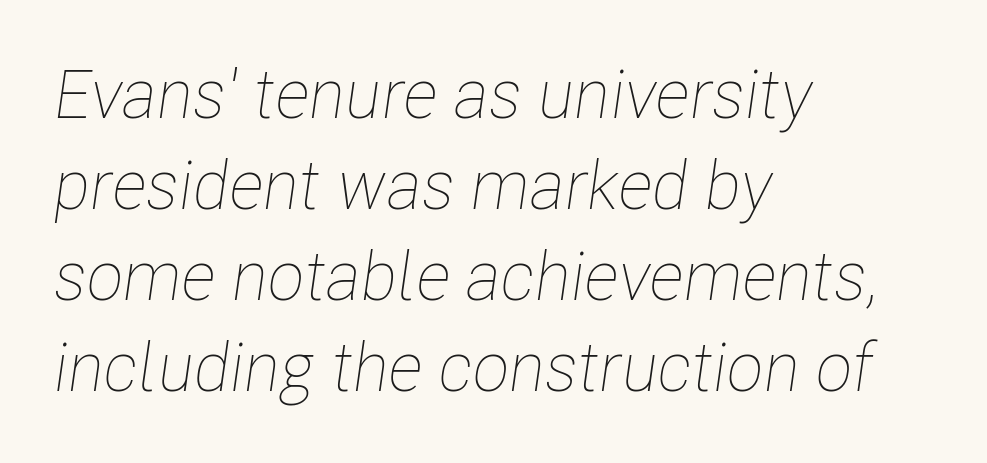
Q: Is the text bold? A: No.
Q: Is the text italic (slanted)? A: Yes, it leans right by about 8 degrees.
Q: Is the text underlined? A: No.
Q: How is the paragraph aligned? A: Left-aligned.
Q: Is the spacing between letters normal or unusually wide? A: Normal.
Q: Is the spacing between lines tight, normal or loose? A: Normal.
Q: Width (condensed, normal, or wide)? A: Condensed.
Q: Stroke contrast? A: Low.
Q: x-height? A: Medium.
Q: Monospaced? A: No.
